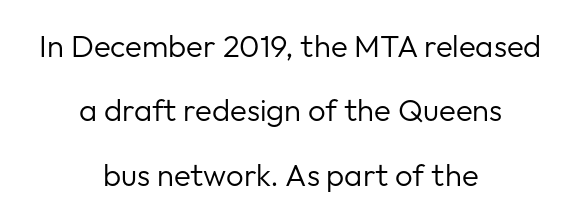
Q: Is the text bold? A: No.
Q: Is the text italic (slanted)? A: No, it is upright.
Q: Is the typeface a serif or a sans-serif typeface? A: Sans-serif.
Q: Is the text underlined? A: No.
Q: How is the paragraph aligned? A: Centered.
Q: Is the spacing between letters normal or unusually wide? A: Normal.
Q: Is the spacing between lines tight, normal or loose? A: Loose.
Q: Width (condensed, normal, or wide)? A: Normal.
Q: Stroke contrast? A: Low.
Q: x-height? A: Medium.
Q: Monospaced? A: No.
